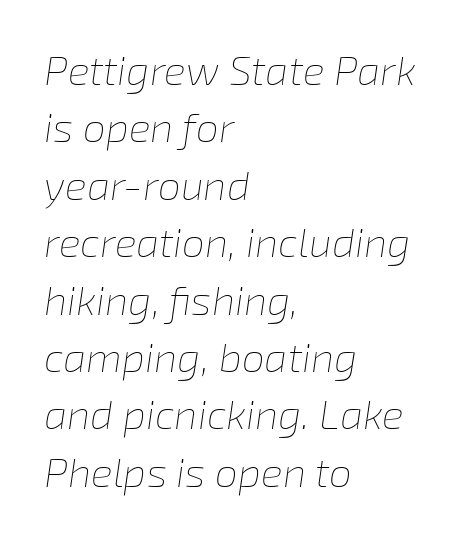
{"italic": "yes", "lean": "right", "slant_degrees": 8, "bold": "no", "weight": "thin", "width": "normal", "stroke_contrast": "low", "x_height": "medium", "monospaced": "no", "underline": "no", "align": "left", "line_spacing": "normal", "line_spacing_ratio": 1.4, "letter_spacing": "normal", "letter_spacing_em": 0.0, "glyph_px": 41}
